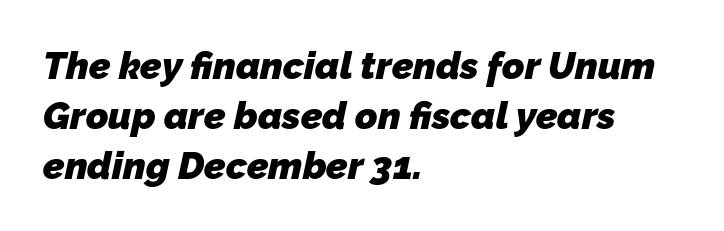
The image shows 38 px heavy sans-serif type; set left-aligned, normal line spacing (1.31x), normal letter spacing, not underlined; low stroke contrast and a medium x-height.
